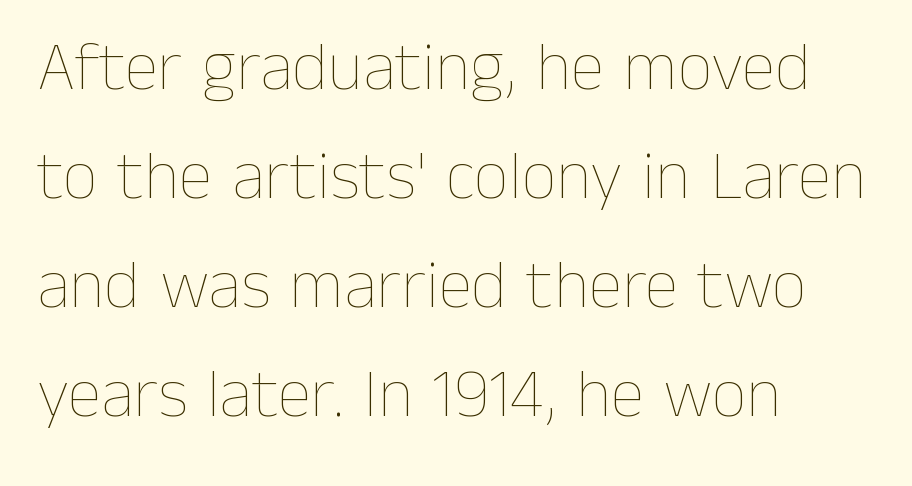
The image shows 69 px thin type, upright; set left-aligned, normal line spacing (1.58x), normal letter spacing, not underlined; low stroke contrast and a medium x-height.
